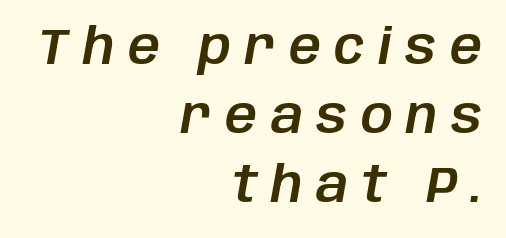
The image shows 50 px text type, italic (leaning right); set right-aligned, normal line spacing (1.38x), unusually wide letter spacing (+0.27 em), not underlined; low stroke contrast and a large x-height.
